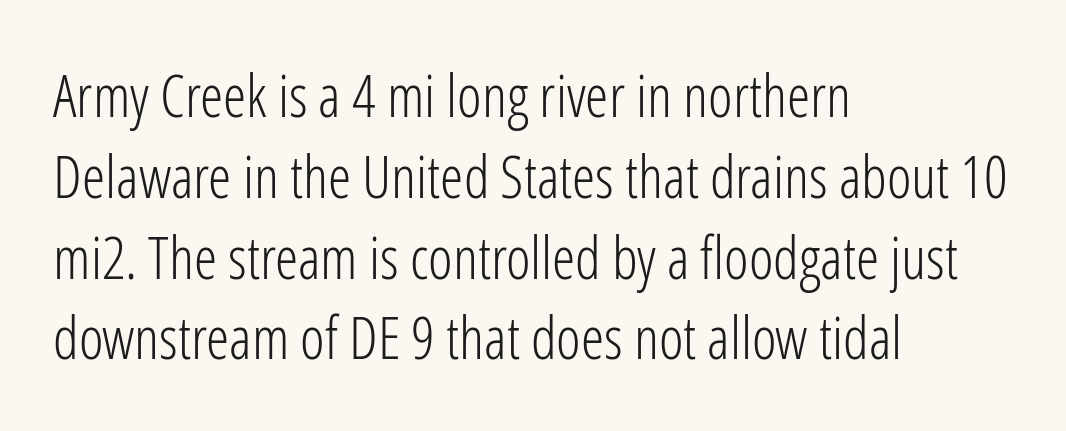
The image shows 59 px light, condensed sans-serif type, upright; set left-aligned, normal line spacing (1.37x), normal letter spacing, not underlined; low stroke contrast and a medium x-height.
